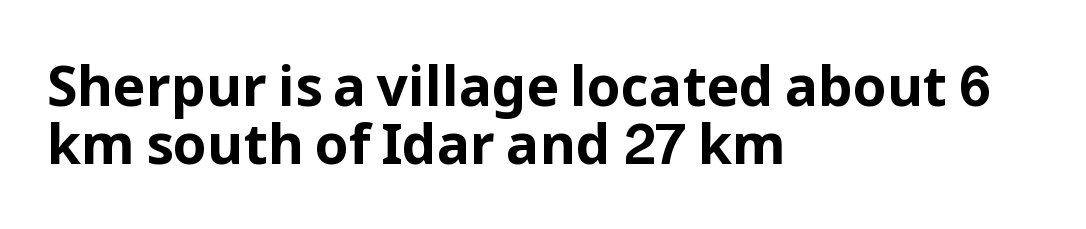
Q: Is the text bold? A: Yes.
Q: Is the text italic (slanted)? A: No, it is upright.
Q: Is the typeface a serif or a sans-serif typeface? A: Sans-serif.
Q: Is the text underlined? A: No.
Q: How is the paragraph aligned? A: Left-aligned.
Q: Is the spacing between letters normal or unusually wide? A: Normal.
Q: Is the spacing between lines tight, normal or loose? A: Tight.
Q: Width (condensed, normal, or wide)? A: Normal.
Q: Stroke contrast? A: Low.
Q: x-height? A: Medium.
Q: Monospaced? A: No.
